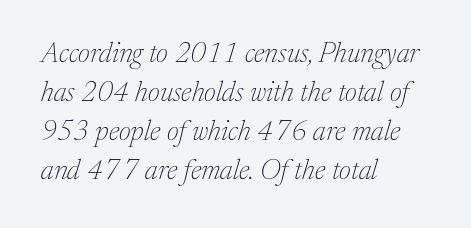
The image shows 28 px thin serif type, italic (leaning right); set left-aligned, normal line spacing (1.39x), normal letter spacing, not underlined; medium stroke contrast and a medium x-height.
